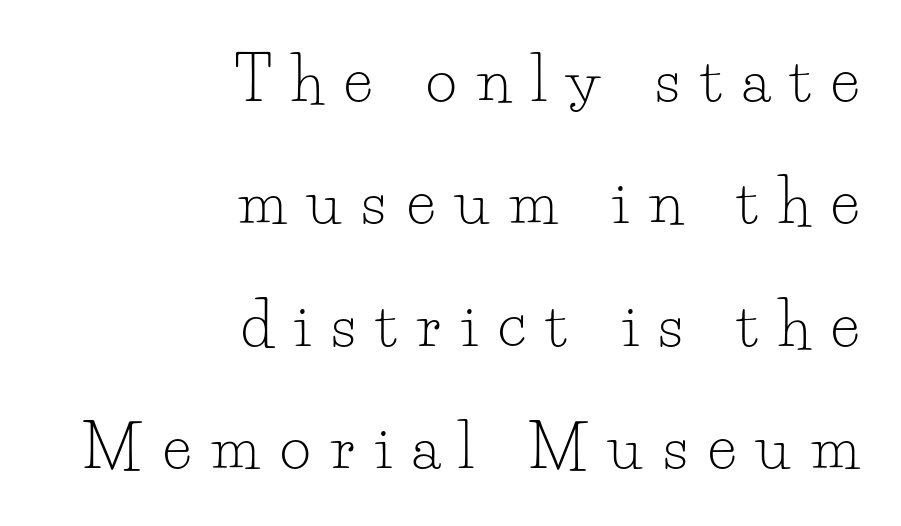
The image shows 60 px light serif type, upright; set right-aligned, loose line spacing (2.04x), unusually wide letter spacing (+0.34 em), not underlined; low stroke contrast and a small x-height.
